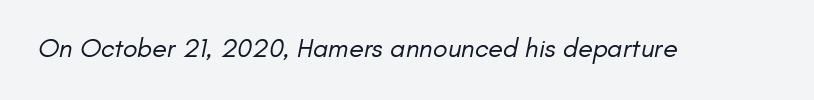
The line texture is even and compact thanks to regular tracking. Glance below the letters and you will spot only blank space. Heft: none added — not bold.
